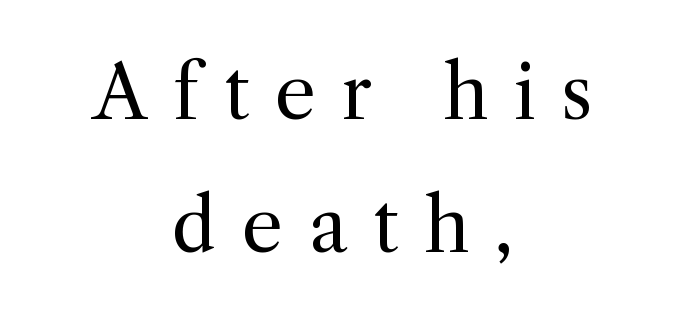
In terms of letterspacing, this is a distinctly airy, spread setting. This is serif lettering, the kind often seen in printed books. Just letters on the line, the space beneath them empty. Leftover space on each line is divided equally before and after the words. Think standard paragraph weight, or any step lighter than that.
